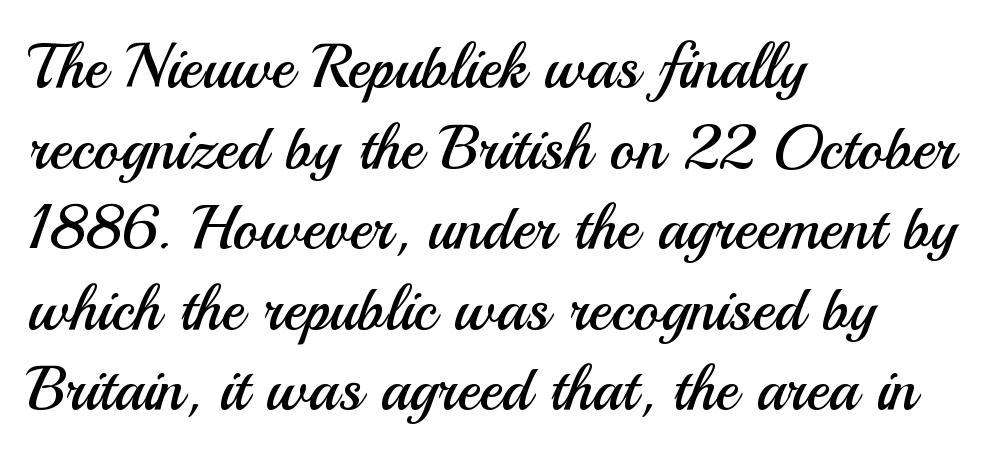
Plain, unruled lines of type. Line spacing here is normal. Caption: standard tracking, unaltered. Classification — sans serif. Each stroke keeps to a modest, everyday thickness or less.
